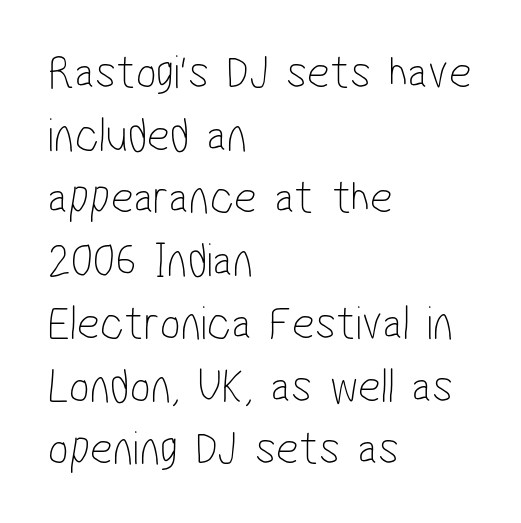
{"serif": "no", "bold": "no", "weight": "thin", "width": "condensed", "stroke_contrast": "low", "x_height": "medium", "monospaced": "no", "underline": "no", "align": "left", "line_spacing": "normal", "line_spacing_ratio": 1.28, "letter_spacing": "normal", "letter_spacing_em": 0.0, "glyph_px": 49}
